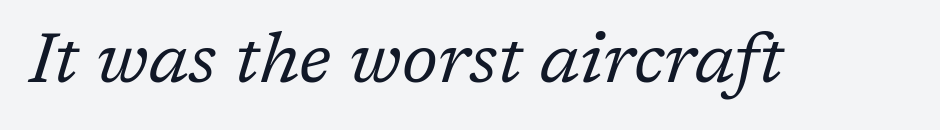
The passage shown is not underscored anywhere. Is this a fixed-width face? No — the glyphs have proportional, varying widths. No extra ink here — the face is not bold. This rendering employs a face with finishing strokes, i.e., a serif.
